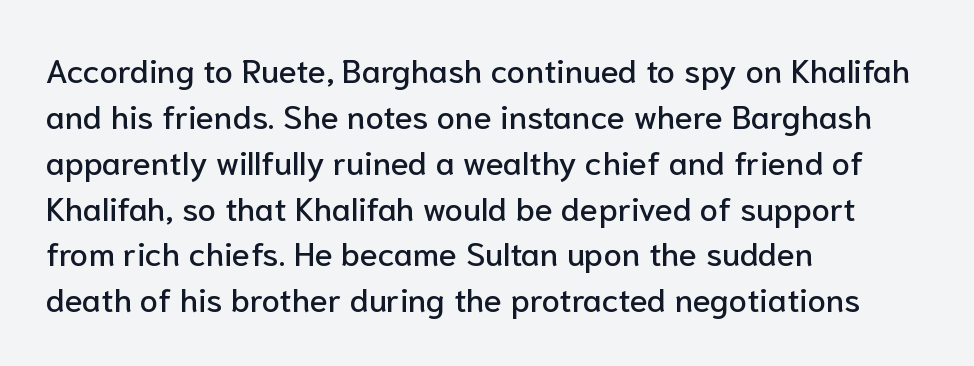
{"serif": "no", "italic": "no", "width": "normal", "stroke_contrast": "low", "x_height": "medium", "monospaced": "no", "underline": "no", "align": "left", "line_spacing": "normal", "line_spacing_ratio": 1.39, "letter_spacing": "normal", "letter_spacing_em": 0.0, "glyph_px": 33}
